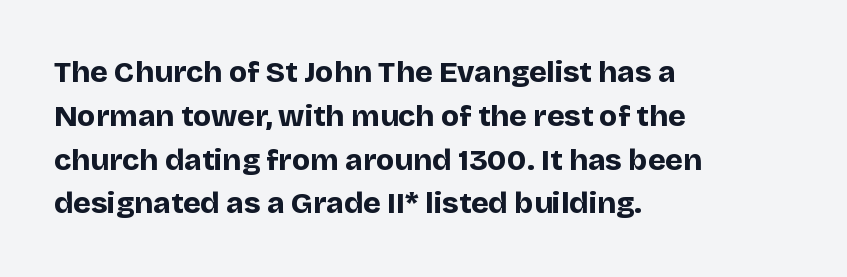
Q: Is the text bold? A: Yes.
Q: Is the text italic (slanted)? A: No, it is upright.
Q: Is the typeface a serif or a sans-serif typeface? A: Sans-serif.
Q: Is the text underlined? A: No.
Q: How is the paragraph aligned? A: Left-aligned.
Q: Is the spacing between letters normal or unusually wide? A: Normal.
Q: Is the spacing between lines tight, normal or loose? A: Normal.
Q: Width (condensed, normal, or wide)? A: Normal.
Q: Stroke contrast? A: Low.
Q: x-height? A: Large.
Q: Monospaced? A: No.
